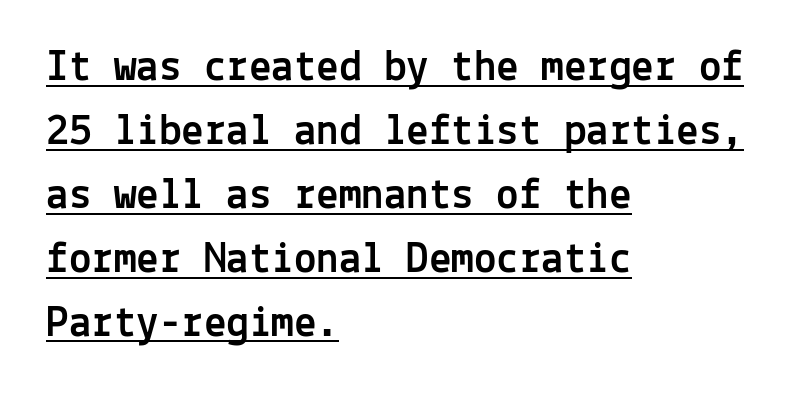
{"serif": "no", "italic": "no", "width": "normal", "x_height": "medium", "monospaced": "yes", "underline": "yes", "align": "left", "line_spacing": "normal", "line_spacing_ratio": 1.42, "letter_spacing": "normal", "letter_spacing_em": 0.0, "glyph_px": 45}
